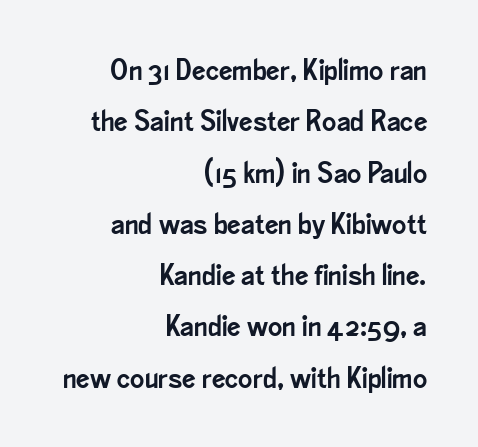
{"serif": "no", "italic": "no", "width": "condensed", "stroke_contrast": "low", "x_height": "small", "monospaced": "no", "underline": "no", "align": "right", "line_spacing_ratio": 1.71, "letter_spacing": "normal", "letter_spacing_em": 0.0, "glyph_px": 30}
